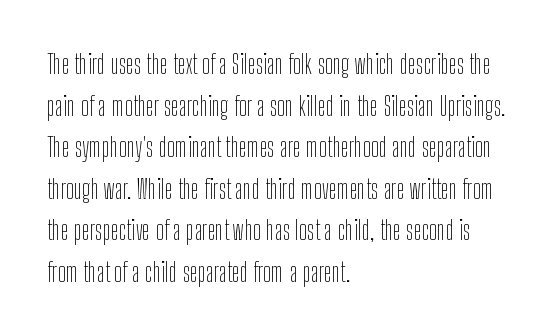
{"italic": "no", "bold": "no", "underline": "no", "align": "left", "line_spacing": "normal", "line_spacing_ratio": 1.54, "letter_spacing": "normal", "letter_spacing_em": 0.0, "glyph_px": 27}
